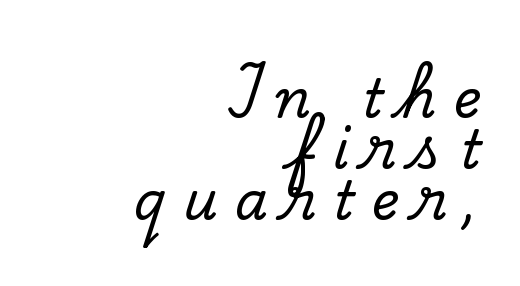
Observe the wide spacing: letters keep a clear distance from each other. Only glyphs here, with clear space below each row. These lines stack with their right ends in a neat column. Type style note: has serifs. Regarding leading, the lines here are crowded together.
